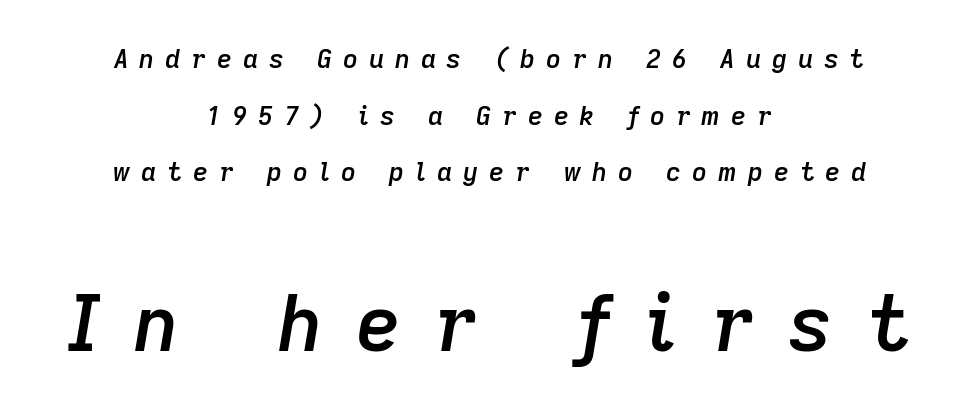
Whoever set this chose breathing room over compactness in the vertical rhythm. Compared with ordinary roman type, these characters are visibly tilted. The paragraph shown floats in the horizontal middle. No word sits above an underline. Character size in the trailing block exceeds that of the leading block. Summary of weight: moderately heavy, a semibold.
